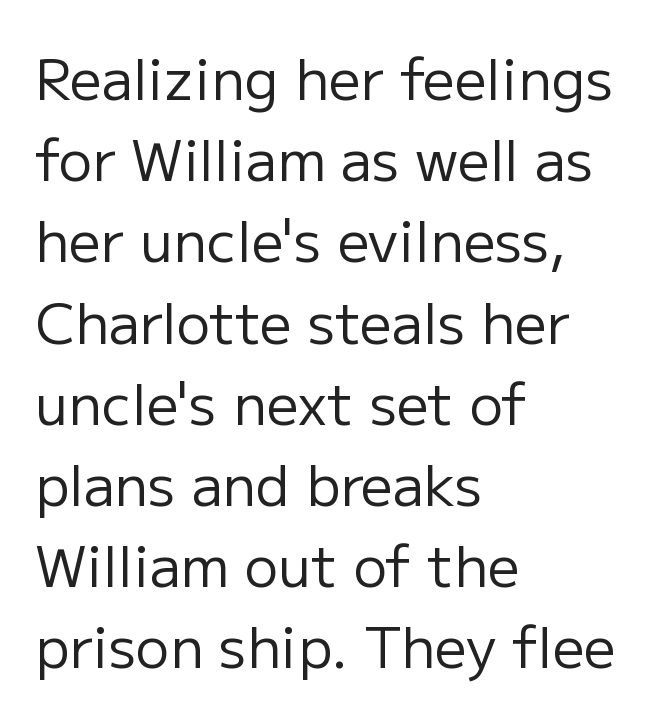
Q: Is the text bold? A: No.
Q: Is the text italic (slanted)? A: No, it is upright.
Q: Is the typeface a serif or a sans-serif typeface? A: Sans-serif.
Q: Is the text underlined? A: No.
Q: How is the paragraph aligned? A: Left-aligned.
Q: Is the spacing between letters normal or unusually wide? A: Normal.
Q: Is the spacing between lines tight, normal or loose? A: Normal.
Q: Width (condensed, normal, or wide)? A: Normal.
Q: Stroke contrast? A: Low.
Q: x-height? A: Medium.
Q: Monospaced? A: No.
